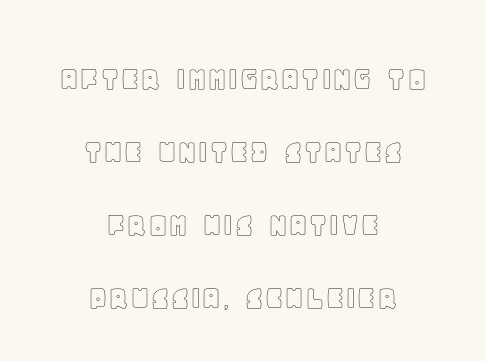
Q: Is the text italic (slanted)? A: No, it is upright.
Q: Is the text underlined? A: No.
Q: How is the paragraph aligned? A: Centered.
Q: Is the spacing between letters normal or unusually wide? A: Normal.
Q: Is the spacing between lines tight, normal or loose? A: Loose.
Q: Width (condensed, normal, or wide)? A: Normal.
Q: x-height? A: Large.
Q: Monospaced? A: No.
